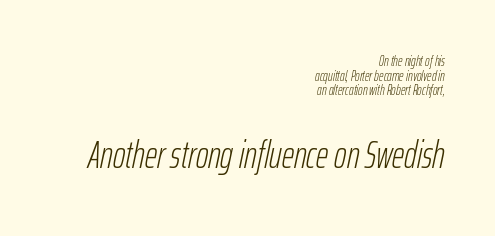
Q: Is the text bold? A: No.
Q: Is the text italic (slanted)? A: Yes, it leans right by about 12 degrees.
Q: Is the text underlined? A: No.
Q: How is the paragraph aligned? A: Right-aligned.
Q: Is the spacing between letters normal or unusually wide? A: Normal.
Q: Is the spacing between lines tight, normal or loose? A: Tight.
Q: Which block of text is set in a larger size, the first (top) or the second (bottom)? A: The second (bottom) one.
Q: Width (condensed, normal, or wide)? A: Condensed.
Q: Stroke contrast? A: Low.
Q: x-height? A: Medium.
Q: Monospaced? A: No.
